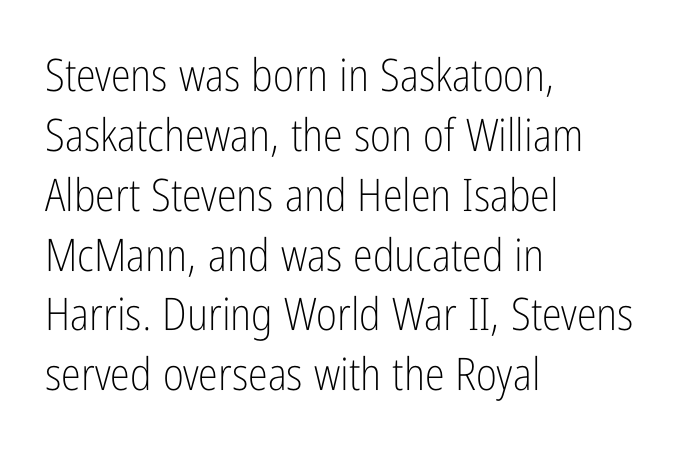
Q: Is the text bold? A: No.
Q: Is the text italic (slanted)? A: No, it is upright.
Q: Is the typeface a serif or a sans-serif typeface? A: Sans-serif.
Q: Is the text underlined? A: No.
Q: How is the paragraph aligned? A: Left-aligned.
Q: Is the spacing between letters normal or unusually wide? A: Normal.
Q: Is the spacing between lines tight, normal or loose? A: Normal.
Q: Width (condensed, normal, or wide)? A: Condensed.
Q: Stroke contrast? A: Low.
Q: x-height? A: Medium.
Q: Monospaced? A: No.
